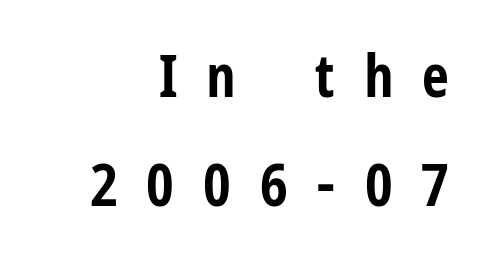
{"serif": "no", "italic": "no", "bold": "yes", "weight": "bold", "width": "condensed", "stroke_contrast": "low", "x_height": "medium", "monospaced": "no", "underline": "no", "align": "right", "line_spacing_ratio": 1.84, "letter_spacing": "wide", "letter_spacing_em": 0.49, "glyph_px": 59}
